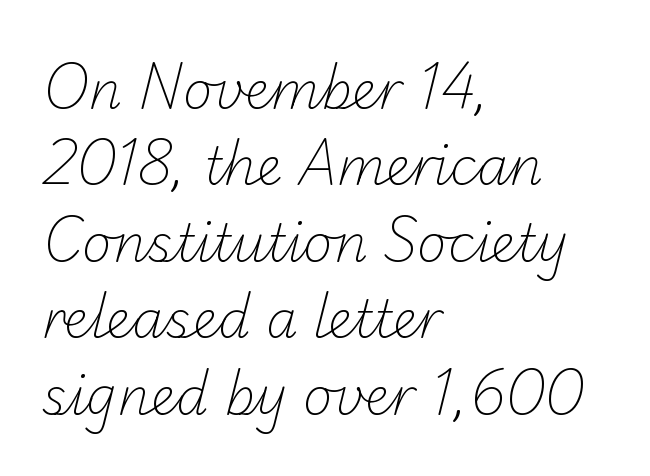
Q: Is the text bold? A: No.
Q: Is the typeface a serif or a sans-serif typeface? A: Sans-serif.
Q: Is the text underlined? A: No.
Q: How is the paragraph aligned? A: Left-aligned.
Q: Is the spacing between letters normal or unusually wide? A: Normal.
Q: Is the spacing between lines tight, normal or loose? A: Normal.
Q: Width (condensed, normal, or wide)? A: Normal.
Q: Stroke contrast? A: Low.
Q: x-height? A: Small.
Q: Monospaced? A: No.
